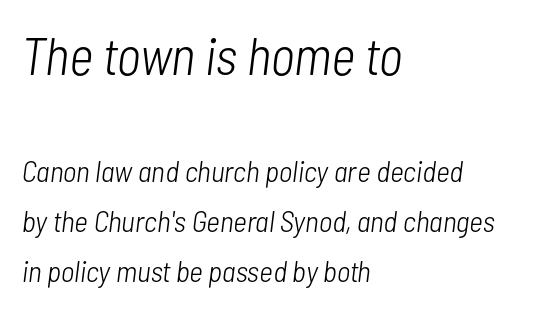
The image shows 53 px light, condensed type, italic (leaning right); set left-aligned, normal line spacing (1.66x), normal letter spacing, not underlined; the first (top) block is 1.77x larger; low stroke contrast and a medium x-height.
